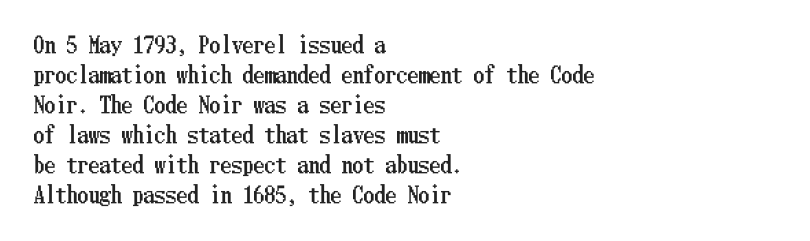
The image shows 22 px text type, upright; set left-aligned, normal line spacing (1.36x), normal letter spacing, not underlined.
